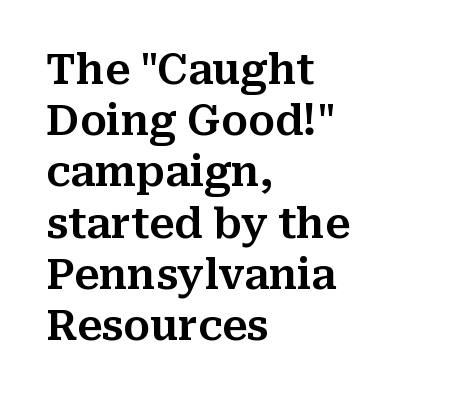
Reading down the block, your eye returns to a fixed left position each line. Interline gaps are of average width in this sample. Varying glyph widths throughout — classic text-font behaviour. Serifs: yes, visible at the terminals of the letterforms. If you drew a line through each stem, it would be perfectly vertical.
